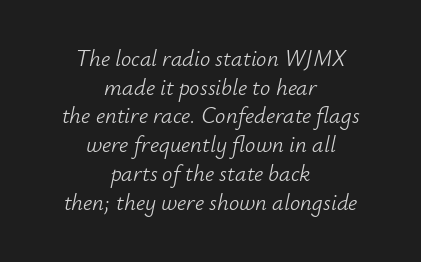
Q: Is the text bold? A: No.
Q: Is the text italic (slanted)? A: Yes, it leans right by about 12 degrees.
Q: Is the text underlined? A: No.
Q: How is the paragraph aligned? A: Centered.
Q: Is the spacing between letters normal or unusually wide? A: Normal.
Q: Is the spacing between lines tight, normal or loose? A: Normal.
